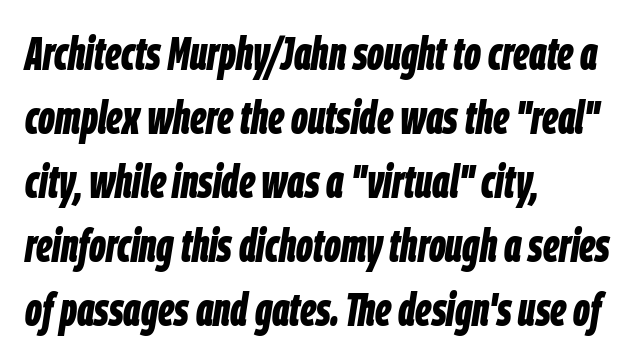
{"italic": "yes", "lean": "right", "slant_degrees": 9, "bold": "yes", "weight": "bold", "width": "condensed", "stroke_contrast": "low", "x_height": "large", "monospaced": "no", "underline": "no", "align": "left", "line_spacing": "normal", "line_spacing_ratio": 1.39, "letter_spacing": "normal", "letter_spacing_em": 0.0, "glyph_px": 46}
